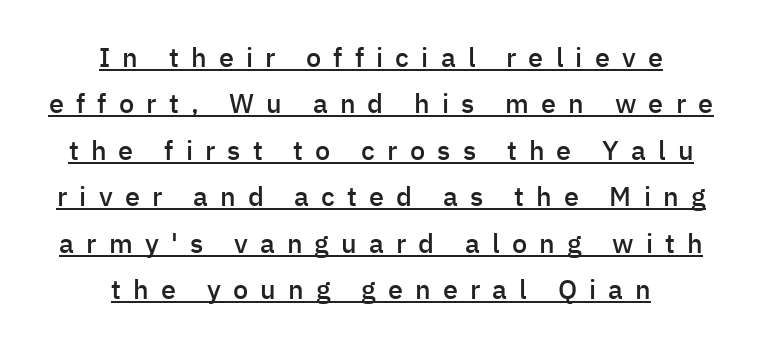
Q: Is the text bold? A: Semi-bold.
Q: Is the text italic (slanted)? A: No, it is upright.
Q: Is the text underlined? A: Yes.
Q: How is the paragraph aligned? A: Centered.
Q: Is the spacing between letters normal or unusually wide? A: Unusually wide.
